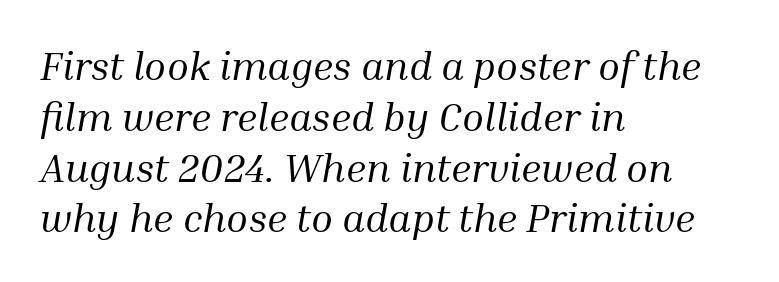
{"serif": "yes", "italic": "yes", "lean": "right", "slant_degrees": 10, "bold": "no", "weight": "regular", "width": "normal", "stroke_contrast": "medium", "x_height": "medium", "monospaced": "no", "underline": "no", "align": "left", "line_spacing": "normal", "line_spacing_ratio": 1.27, "letter_spacing": "normal", "letter_spacing_em": 0.0, "glyph_px": 40}
